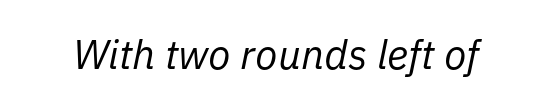
{"italic": "yes", "lean": "right", "slant_degrees": 11, "bold": "no", "weight": "regular", "width": "normal", "stroke_contrast": "low", "x_height": "medium", "monospaced": "no", "underline": "no", "letter_spacing": "normal", "letter_spacing_em": 0.0, "glyph_px": 41}
